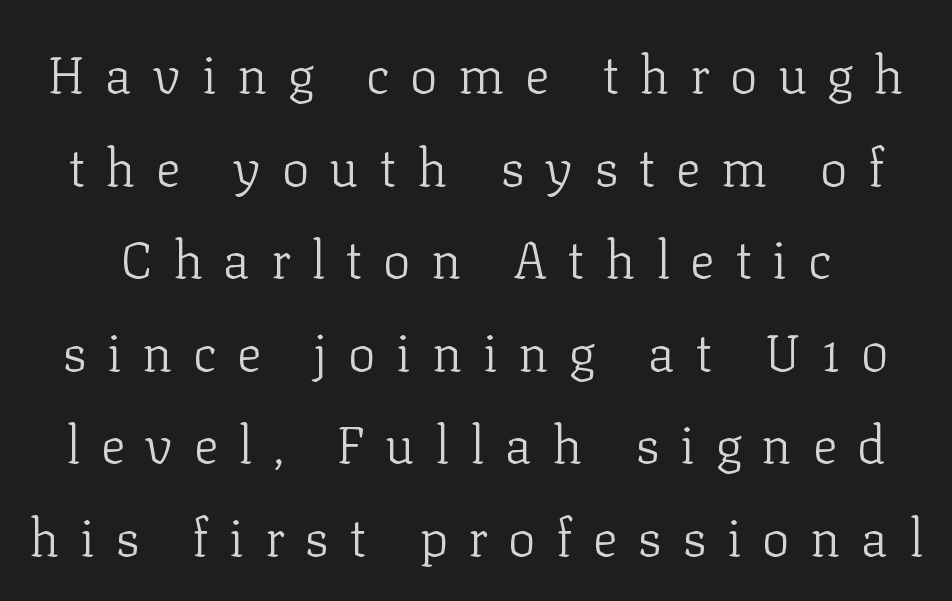
Q: Is the text bold? A: No.
Q: Is the text italic (slanted)? A: No, it is upright.
Q: Is the typeface a serif or a sans-serif typeface? A: Serif.
Q: Is the text underlined? A: No.
Q: Is the spacing between letters normal or unusually wide? A: Unusually wide.
Q: Width (condensed, normal, or wide)? A: Normal.
Q: Stroke contrast? A: Low.
Q: x-height? A: Medium.
Q: Monospaced? A: No.
